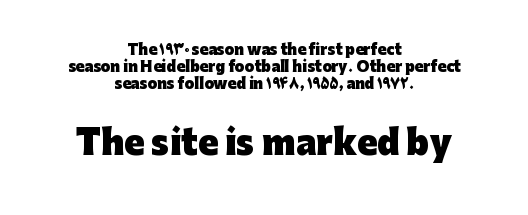
The image shows 33 px heavy sans-serif type, upright; set centered, line spacing 1.23x, normal letter spacing, not underlined; the second (bottom) block is 2.36x larger; low stroke contrast and a medium x-height.
